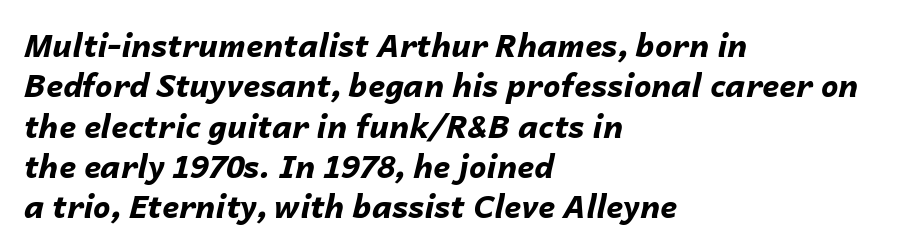
The image shows 31 px bold type, italic (leaning right); set left-aligned, normal line spacing (1.3x), normal letter spacing, not underlined; low stroke contrast and a medium x-height.
